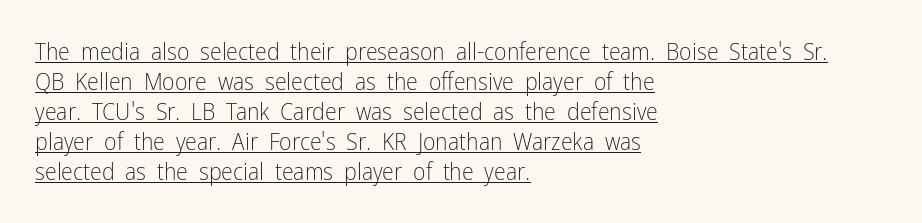
Q: Is the text bold? A: No.
Q: Is the text italic (slanted)? A: No, it is upright.
Q: Is the text underlined? A: Yes.
Q: How is the paragraph aligned? A: Left-aligned.
Q: Is the spacing between letters normal or unusually wide? A: Normal.
Q: Is the spacing between lines tight, normal or loose? A: Normal.
